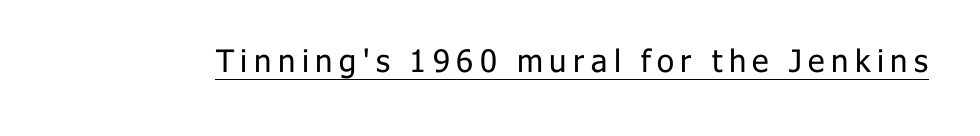
{"serif": "no", "italic": "no", "bold": "no", "weight": "regular", "width": "normal", "stroke_contrast": "low", "x_height": "medium", "monospaced": "no", "underline": "yes", "letter_spacing": "wide", "letter_spacing_em": 0.21, "glyph_px": 31}
